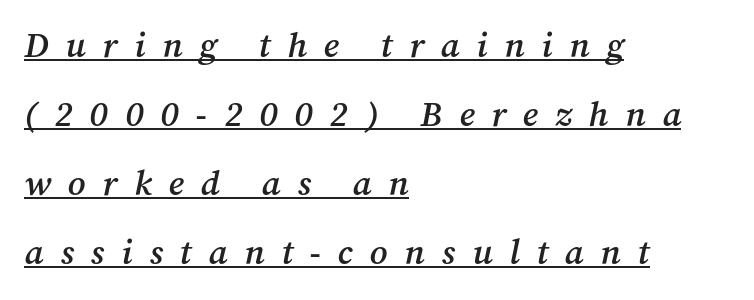
Q: Is the text bold? A: Semi-bold.
Q: Is the text italic (slanted)? A: Yes, it leans right by about 12 degrees.
Q: Is the typeface a serif or a sans-serif typeface? A: Serif.
Q: Is the text underlined? A: Yes.
Q: How is the paragraph aligned? A: Left-aligned.
Q: Is the spacing between letters normal or unusually wide? A: Unusually wide.
Q: Is the spacing between lines tight, normal or loose? A: Loose.
Q: Width (condensed, normal, or wide)? A: Normal.
Q: Stroke contrast? A: Medium.
Q: x-height? A: Medium.
Q: Monospaced? A: No.
